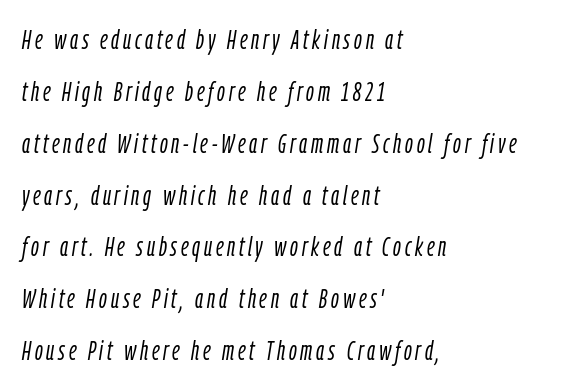
The gap between lines stays unmarked. The axis of the letterforms is tilted away from vertical. Weight: not bold — regular or lighter. The lines are spread far apart with generous leading. Line beginnings align vertically; line endings do not.
